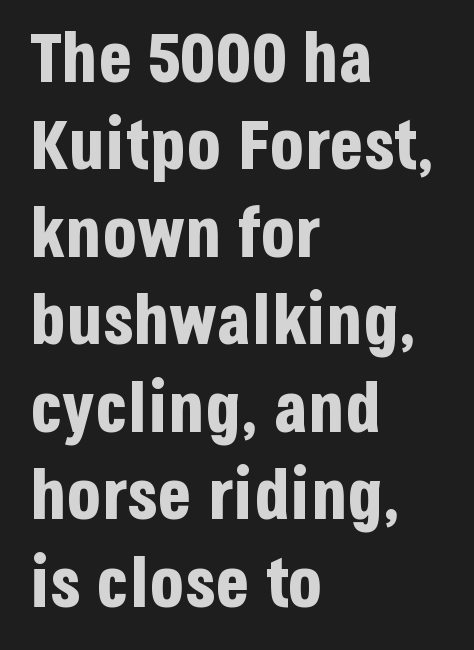
{"serif": "no", "italic": "no", "bold": "yes", "weight": "bold", "width": "condensed", "stroke_contrast": "low", "x_height": "large", "monospaced": "no", "underline": "no", "align": "left", "line_spacing": "normal", "line_spacing_ratio": 1.25, "letter_spacing": "normal", "letter_spacing_em": 0.0, "glyph_px": 70}
